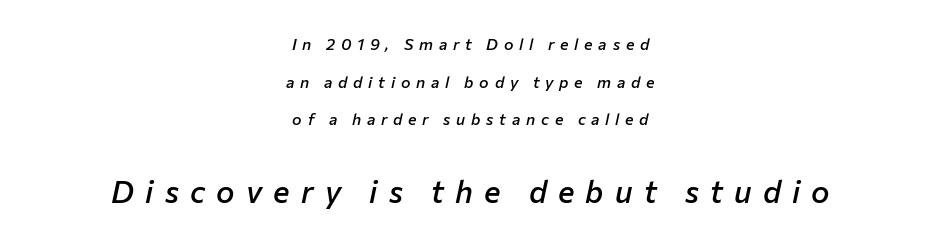
Q: Is the text bold? A: Semi-bold.
Q: Is the text italic (slanted)? A: Yes, it leans right by about 12 degrees.
Q: Is the text underlined? A: No.
Q: How is the paragraph aligned? A: Centered.
Q: Is the spacing between letters normal or unusually wide? A: Unusually wide.
Q: Is the spacing between lines tight, normal or loose? A: Loose.
Q: Which block of text is set in a larger size, the first (top) or the second (bottom)? A: The second (bottom) one.
Q: Width (condensed, normal, or wide)? A: Normal.
Q: Stroke contrast? A: Low.
Q: x-height? A: Medium.
Q: Monospaced? A: No.
